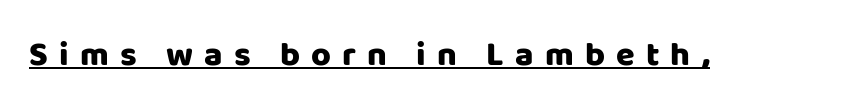
{"serif": "no", "italic": "no", "bold": "yes", "weight": "heavy", "width": "normal", "stroke_contrast": "low", "x_height": "large", "monospaced": "no", "underline": "yes", "letter_spacing": "wide", "letter_spacing_em": 0.33, "glyph_px": 34}
